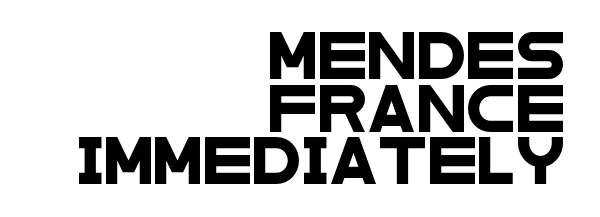
Caption: standard tracking, unaltered. Examine the stroke ends and you'll find no serifs. Is this a fixed-width face? No — the glyphs have proportional, varying widths. Which margin do the lines hug? The right one — the left edge is uneven.
